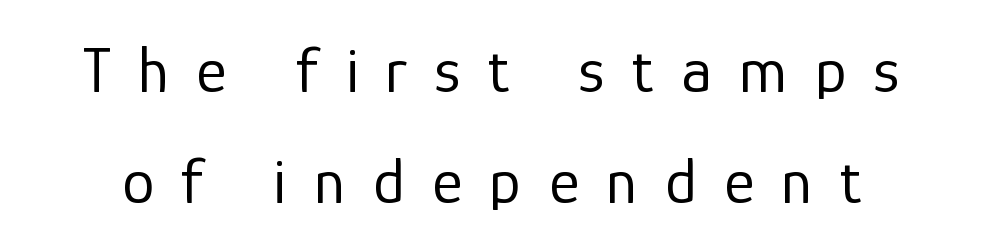
Posture: upright roman. Type style note: lacks serifs. Looks like regular typesetting: each glyph gets only the width it needs. Underlining? Definitely not there.
